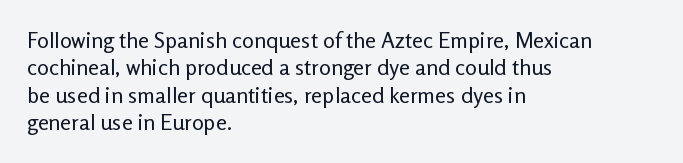
Q: Is the text bold? A: No.
Q: Is the text italic (slanted)? A: No, it is upright.
Q: Is the text underlined? A: No.
Q: How is the paragraph aligned? A: Left-aligned.
Q: Is the spacing between letters normal or unusually wide? A: Normal.
